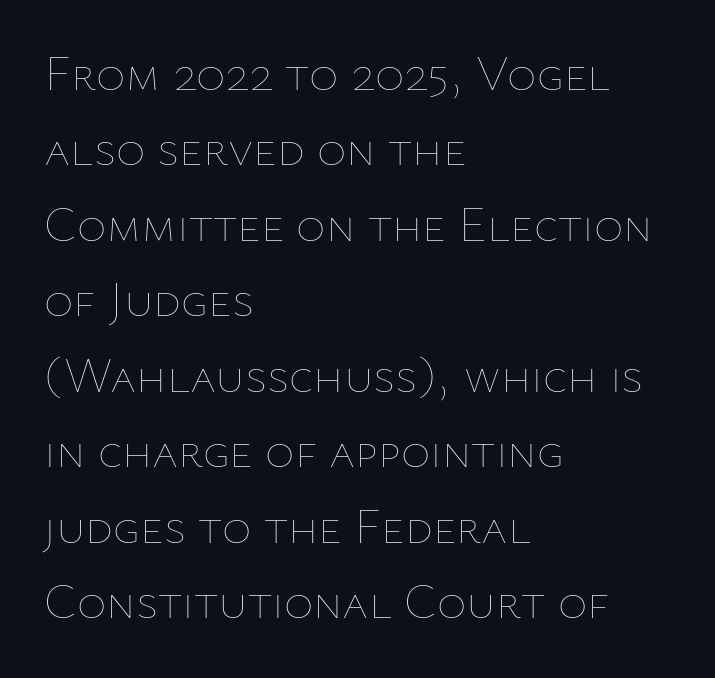
{"italic": "no", "bold": "no", "weight": "thin", "width": "normal", "stroke_contrast": "low", "x_height": "medium", "monospaced": "no", "underline": "no", "align": "left", "line_spacing": "normal", "line_spacing_ratio": 1.51, "letter_spacing": "normal", "letter_spacing_em": 0.0, "glyph_px": 50}
